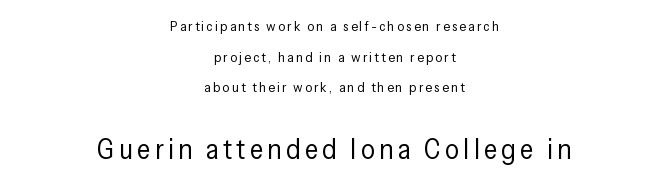
{"serif": "no", "italic": "no", "bold": "no", "weight": "regular", "width": "condensed", "stroke_contrast": "low", "x_height": "medium", "monospaced": "no", "underline": "no", "align": "center", "line_spacing": "loose", "line_spacing_ratio": 2.18, "larger_block": "second", "size_ratio": 2.0, "glyph_px": 28}
